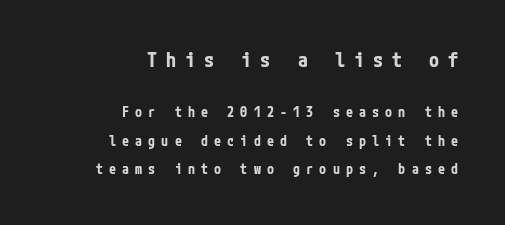
{"italic": "no", "bold": "yes", "underline": "no", "align": "right", "line_spacing": "loose", "line_spacing_ratio": 2.02, "letter_spacing": "wide", "letter_spacing_em": 0.44, "larger_block": "first", "size_ratio": 1.43, "glyph_px": 20}
